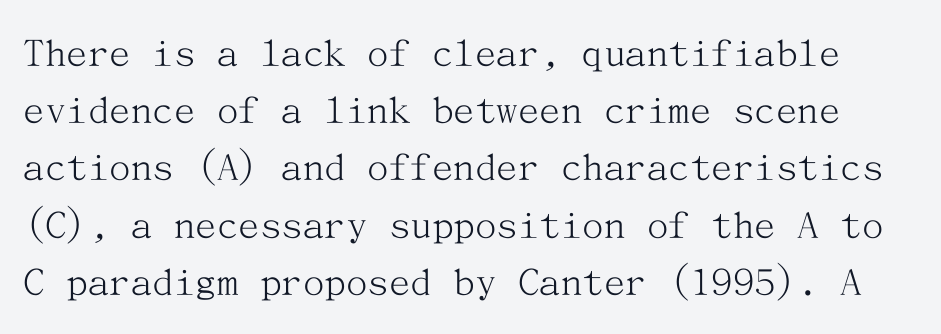
The image shows 43 px light serif type, upright; set normal line spacing (1.33x), normal letter spacing, not underlined; medium stroke contrast and a medium x-height.
